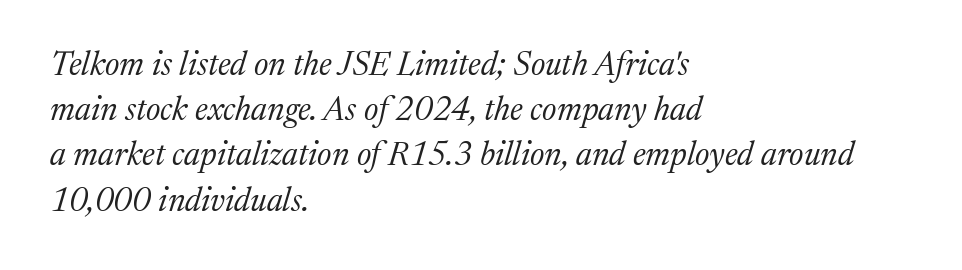
The image shows 33 px regular-weight serif type, italic (leaning right); set left-aligned, normal line spacing (1.37x), normal letter spacing, not underlined; medium stroke contrast and a medium x-height.
